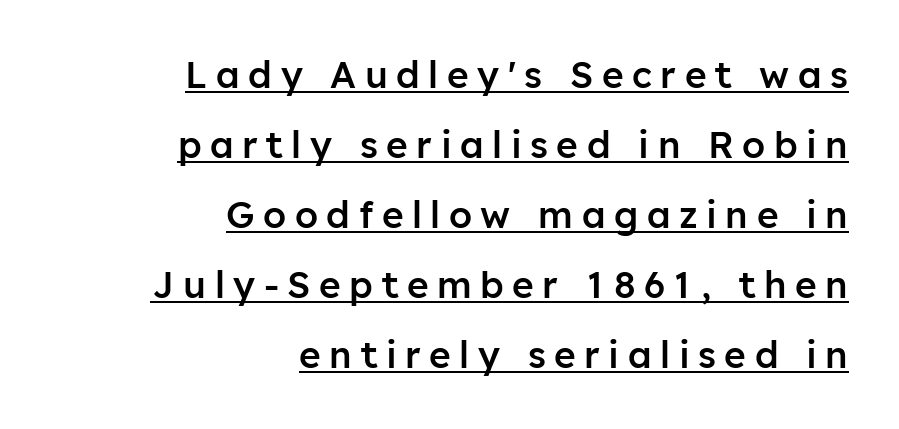
Q: Is the text bold? A: Semi-bold.
Q: Is the text italic (slanted)? A: No, it is upright.
Q: Is the typeface a serif or a sans-serif typeface? A: Sans-serif.
Q: Is the text underlined? A: Yes.
Q: How is the paragraph aligned? A: Right-aligned.
Q: Is the spacing between letters normal or unusually wide? A: Unusually wide.
Q: Width (condensed, normal, or wide)? A: Normal.
Q: Stroke contrast? A: Low.
Q: x-height? A: Medium.
Q: Monospaced? A: No.
